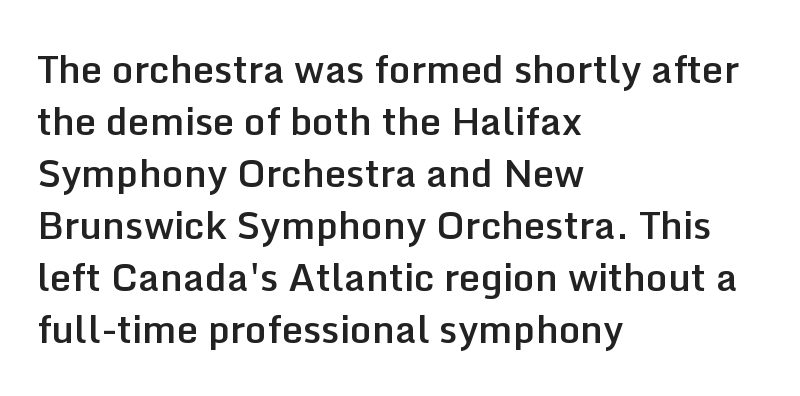
Q: Is the text bold? A: Semi-bold.
Q: Is the text italic (slanted)? A: No, it is upright.
Q: Is the typeface a serif or a sans-serif typeface? A: Sans-serif.
Q: Is the text underlined? A: No.
Q: How is the paragraph aligned? A: Left-aligned.
Q: Is the spacing between letters normal or unusually wide? A: Normal.
Q: Is the spacing between lines tight, normal or loose? A: Normal.
Q: Width (condensed, normal, or wide)? A: Normal.
Q: Stroke contrast? A: Low.
Q: x-height? A: Medium.
Q: Monospaced? A: No.
